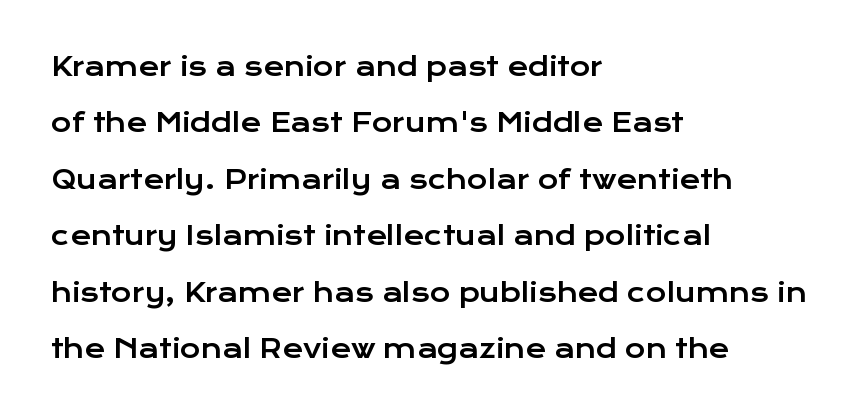
Q: Is the text italic (slanted)? A: No, it is upright.
Q: Is the text underlined? A: No.
Q: How is the paragraph aligned? A: Left-aligned.
Q: Is the spacing between letters normal or unusually wide? A: Normal.
Q: Is the spacing between lines tight, normal or loose? A: Loose.
